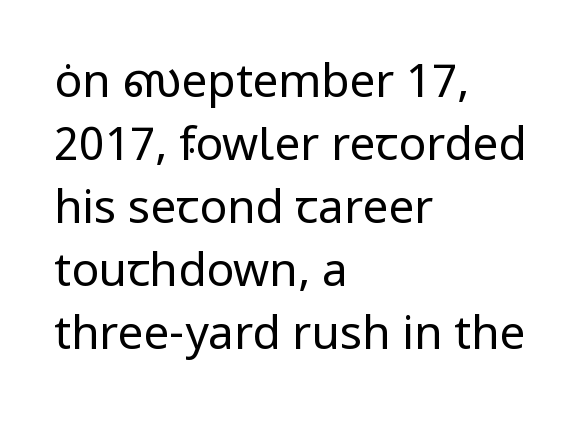
{"serif": "no", "italic": "no", "bold": "no", "weight": "regular", "width": "normal", "stroke_contrast": "low", "x_height": "medium", "monospaced": "no", "underline": "no", "align": "left", "line_spacing": "normal", "line_spacing_ratio": 1.37, "letter_spacing": "normal", "letter_spacing_em": 0.0, "glyph_px": 46}
